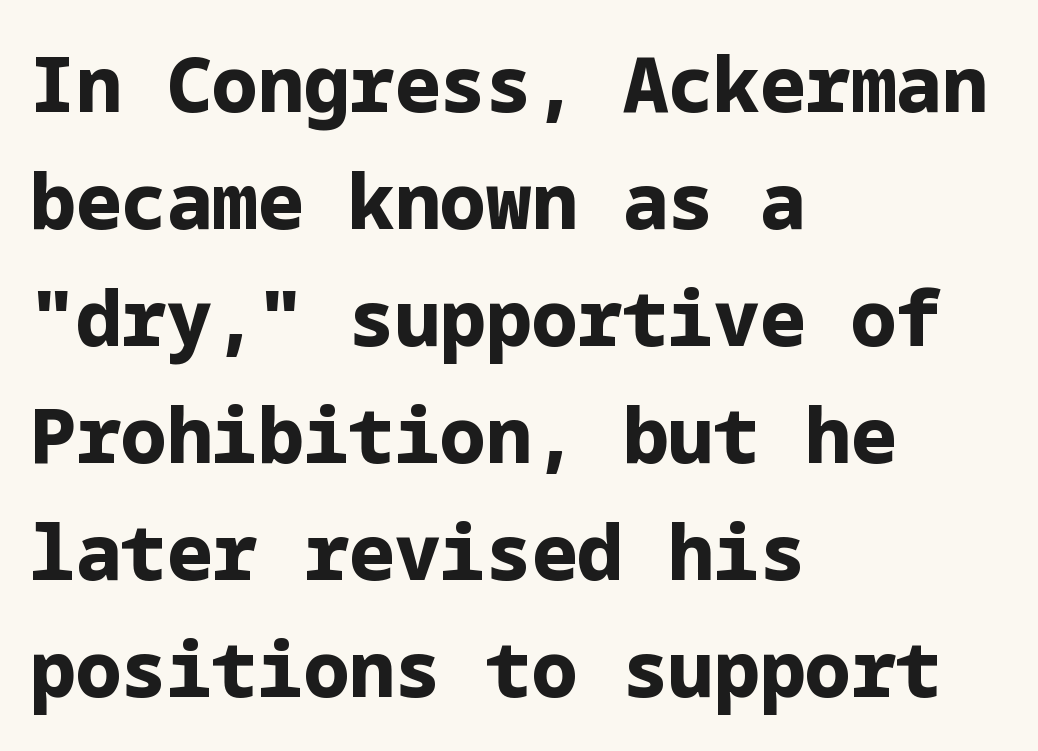
Standard letterfit; no display-style spreading of the glyphs. Each glyph is drawn with heavy, bold strokes. Which margin do the lines hug? The left one — the right edge is uneven. Style check: upright. Font category for this specimen: sans-serif. Underline: absent.
